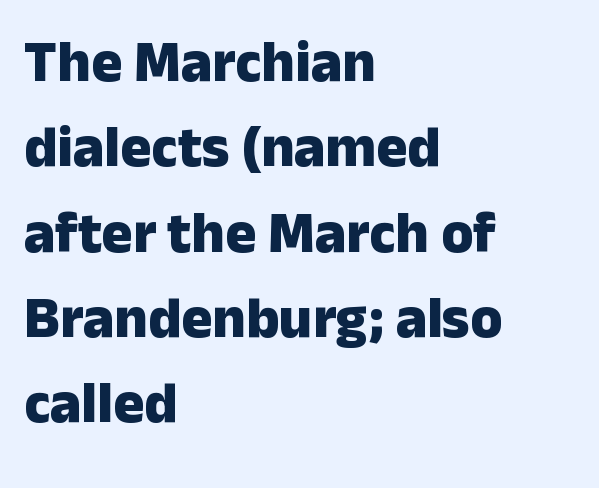
The image shows 58 px heavy sans-serif type, upright; set left-aligned, normal line spacing (1.47x), normal letter spacing, not underlined; low stroke contrast and a medium x-height.
